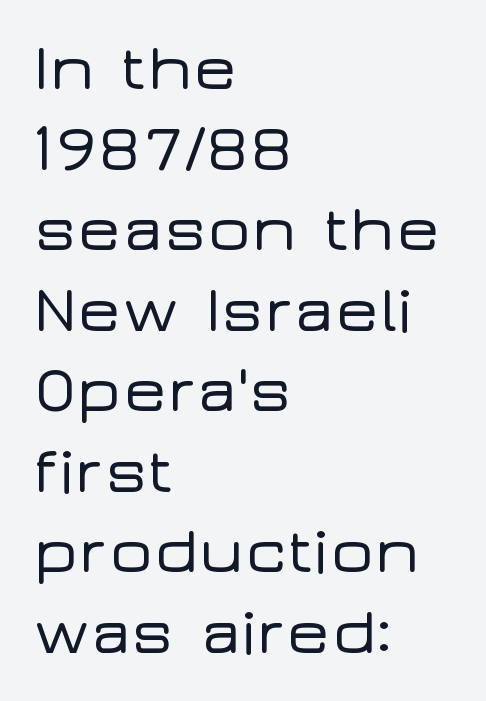
The image shows 66 px wide sans-serif type, upright; set left-aligned, line spacing 1.22x, normal letter spacing, not underlined; low stroke contrast and a medium x-height.
